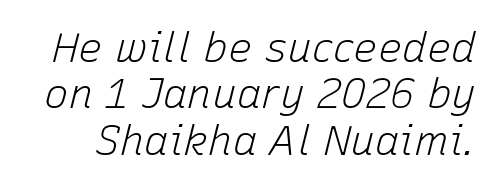
Q: Is the text bold? A: No.
Q: Is the text italic (slanted)? A: Yes, it leans right by about 15 degrees.
Q: Is the text underlined? A: No.
Q: Is the spacing between letters normal or unusually wide? A: Normal.
Q: Is the spacing between lines tight, normal or loose? A: Tight.
Q: Width (condensed, normal, or wide)? A: Normal.
Q: Stroke contrast? A: Low.
Q: x-height? A: Medium.
Q: Monospaced? A: No.
